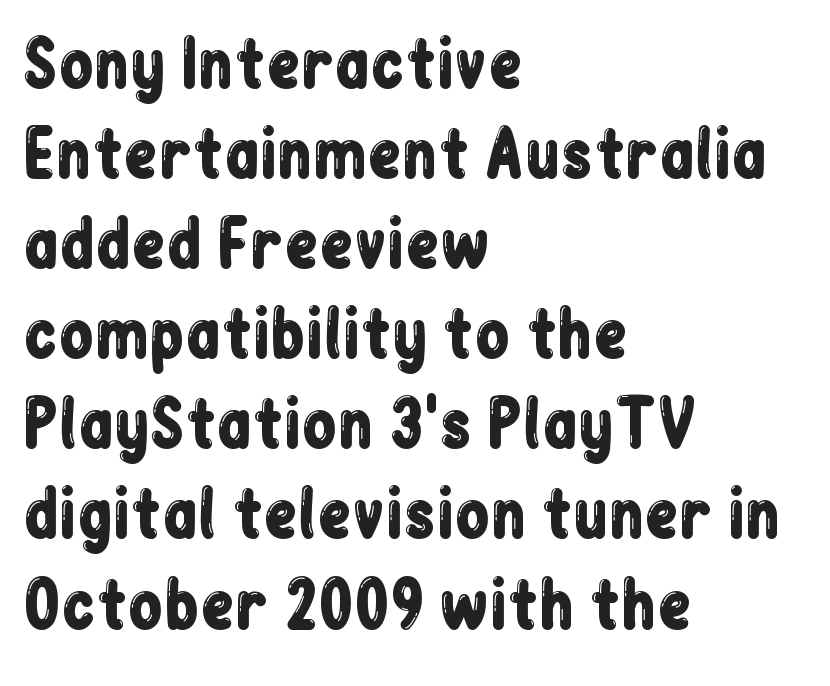
The image shows 63 px condensed sans-serif type, upright; set left-aligned, normal line spacing (1.43x), normal letter spacing, not underlined; low stroke contrast and a medium x-height.
